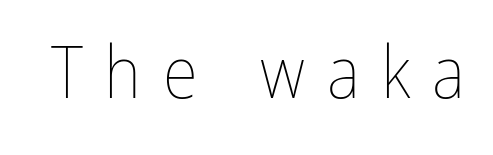
Students, note that the glyphs here are deliberately spaced far apart. The face looks like a standard text weight, possibly lighter. Is there any slant? The stems are plumb. Underline: absent.
